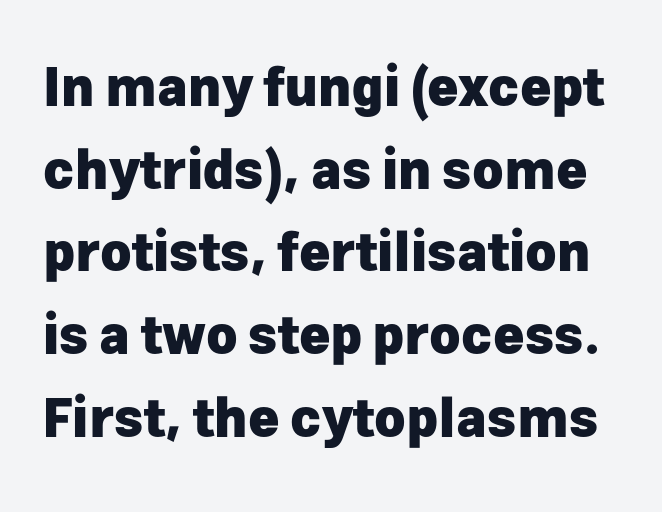
Is this a fixed-width face? No — the glyphs have proportional, varying widths. Does the type have serifs? No, each stem ends abruptly. A bare baseline throughout the passage. Heavy-handed strokes throughout: this text is bold. Line spacing here is normal. Characters remain perfectly vertical along every line.
